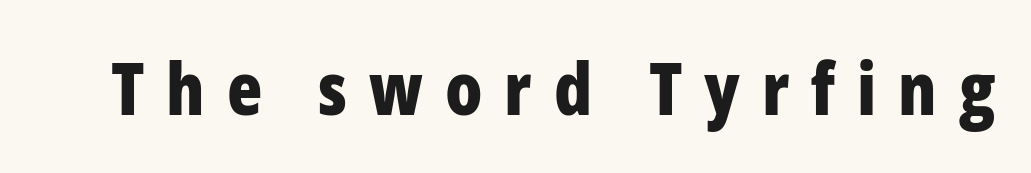
Nobody drew a line under any word here. Do the letters lean? They stand straight. Typographic density is high because the face is bold. Do the characters align in a grid? No, the font is proportional.
